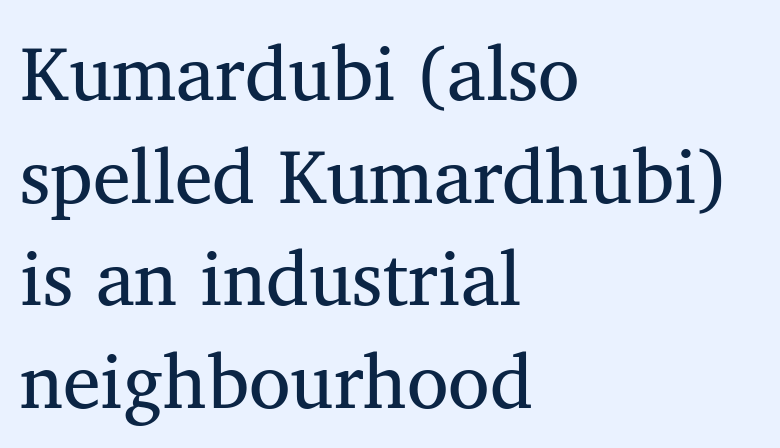
Does the type have serifs? Yes, each stem ends in a small foot. You could not count columns in this text — the font is proportionally spaced. What's the leading like? Ordinary, nothing unusual. The type is set solid horizontally, with unmodified tracking. The gap between lines stays unmarked. The paragraph has a hard left edge and a soft right edge.
